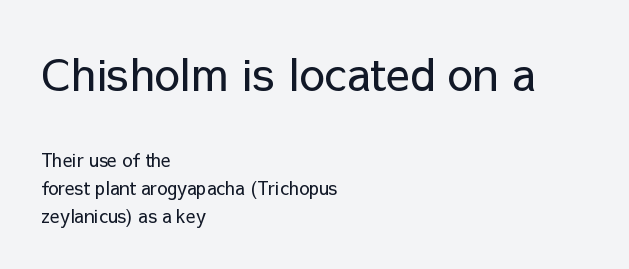
The image shows 45 px regular-weight sans-serif type, upright; set left-aligned, normal line spacing (1.55x), normal letter spacing, not underlined; the first (top) block is 2.5x larger; low stroke contrast and a medium x-height.
